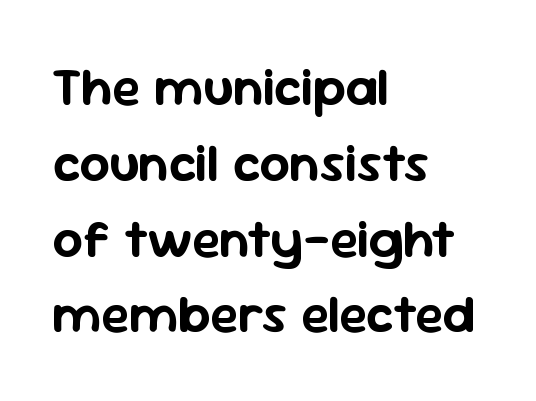
{"serif": "no", "italic": "no", "width": "normal", "stroke_contrast": "low", "x_height": "medium", "monospaced": "no", "underline": "no", "align": "left", "line_spacing": "normal", "line_spacing_ratio": 1.43, "letter_spacing": "normal", "letter_spacing_em": 0.0, "glyph_px": 53}
